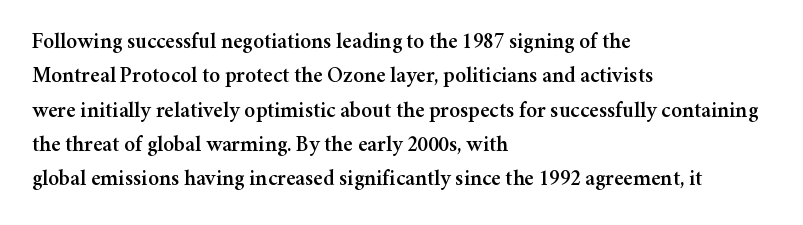
Q: Is the text italic (slanted)? A: No, it is upright.
Q: Is the text underlined? A: No.
Q: How is the paragraph aligned? A: Left-aligned.
Q: Is the spacing between letters normal or unusually wide? A: Normal.
Q: Is the spacing between lines tight, normal or loose? A: Normal.
